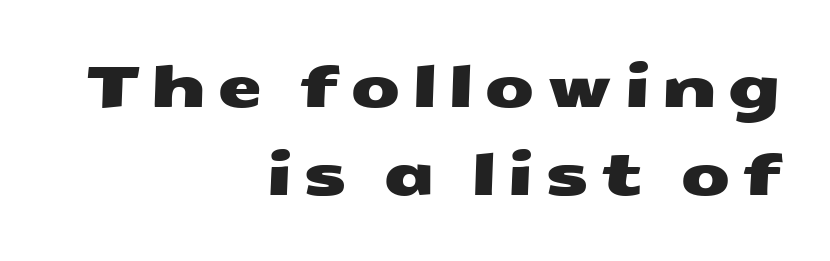
The image shows 58 px wide sans-serif type; set right-aligned, normal line spacing (1.52x), not underlined; medium stroke contrast and a medium x-height.
